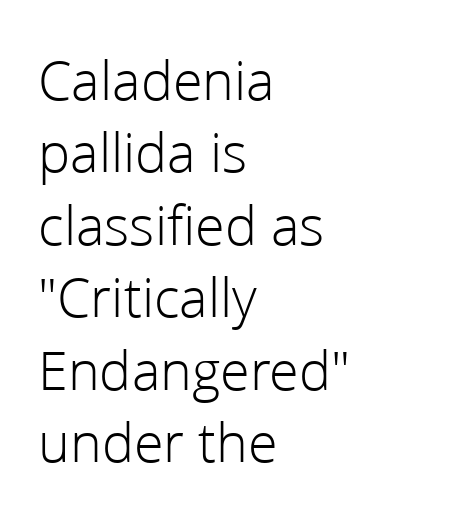
Q: Is the text bold? A: No.
Q: Is the text italic (slanted)? A: No, it is upright.
Q: Is the typeface a serif or a sans-serif typeface? A: Sans-serif.
Q: Is the text underlined? A: No.
Q: How is the paragraph aligned? A: Left-aligned.
Q: Is the spacing between letters normal or unusually wide? A: Normal.
Q: Is the spacing between lines tight, normal or loose? A: Normal.
Q: Width (condensed, normal, or wide)? A: Normal.
Q: Stroke contrast? A: Low.
Q: x-height? A: Medium.
Q: Monospaced? A: No.
